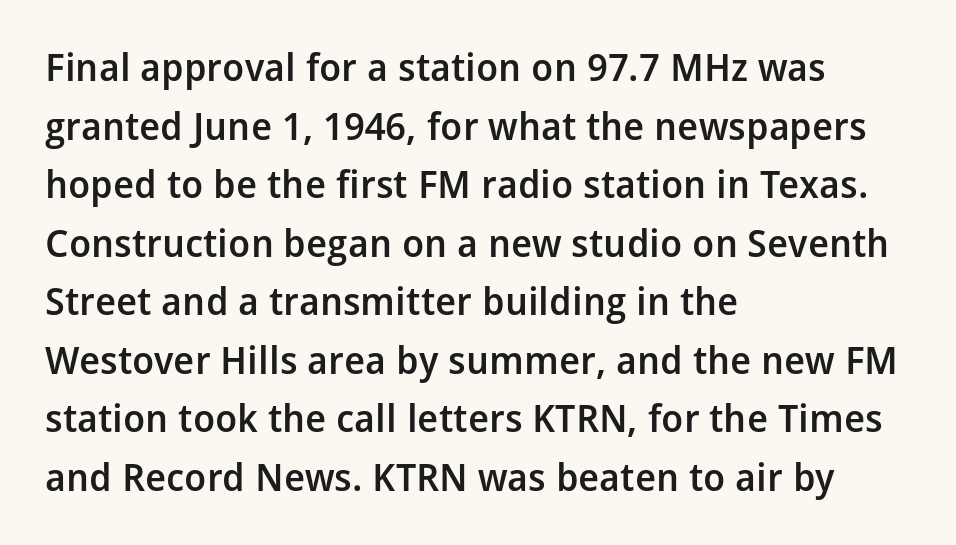
{"serif": "no", "italic": "no", "bold": "semi", "weight": "semibold", "width": "normal", "stroke_contrast": "low", "x_height": "medium", "monospaced": "no", "underline": "no", "align": "left", "line_spacing": "normal", "line_spacing_ratio": 1.54, "letter_spacing": "normal", "letter_spacing_em": 0.0, "glyph_px": 38}
